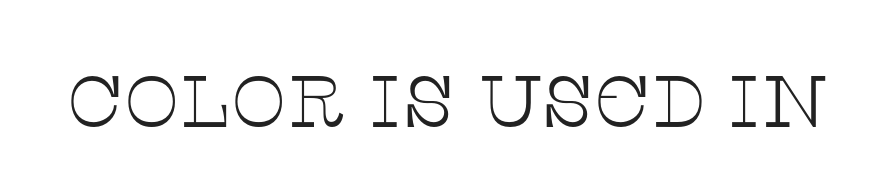
{"serif": "yes", "italic": "no", "bold": "no", "weight": "thin", "width": "wide", "stroke_contrast": "low", "x_height": "large", "monospaced": "no", "underline": "no", "letter_spacing": "normal", "letter_spacing_em": 0.0, "glyph_px": 73}
